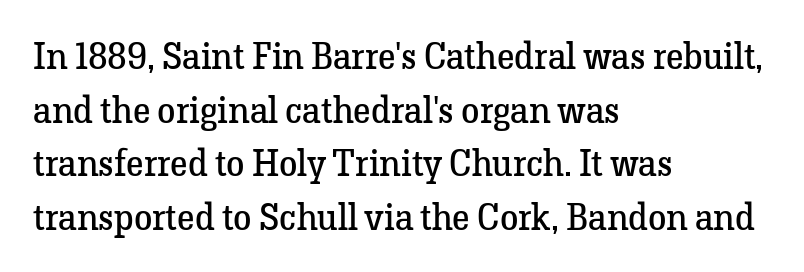
Here the designer chose a conventional face with non-uniform glyph widths. If you drew a ruler down the left edge, every line would touch it. The passage shown is typeset with a serif family. Decoration check: the copy has no underline. No chunkiness to these letters — they're not bold.
